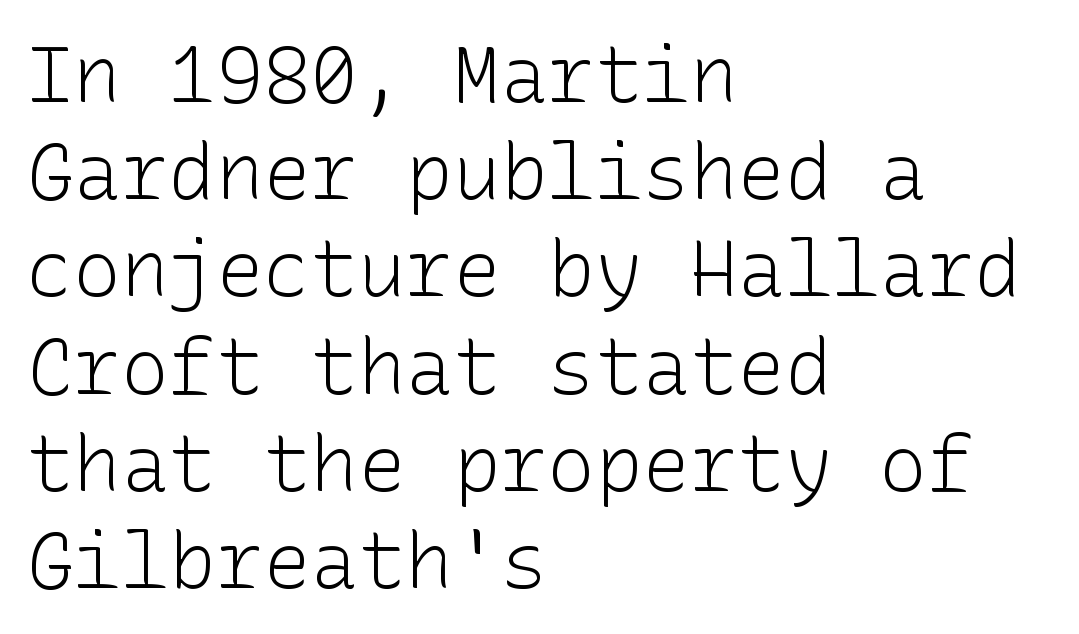
The image shows 79 px light sans-serif type, upright; set left-aligned, line spacing 1.23x, normal letter spacing, not underlined; low stroke contrast and a medium x-height.
